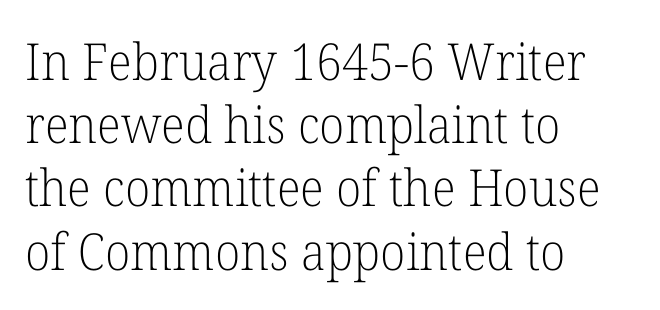
Ascenders rise straight up at ninety degrees. Just letters on the line, the space beneath them empty. The face used here is proportionally spaced, like ordinary book or web type. In terms of letterspacing, this is plain default setting. The passage is arranged the way most books set body copy — flush left.
